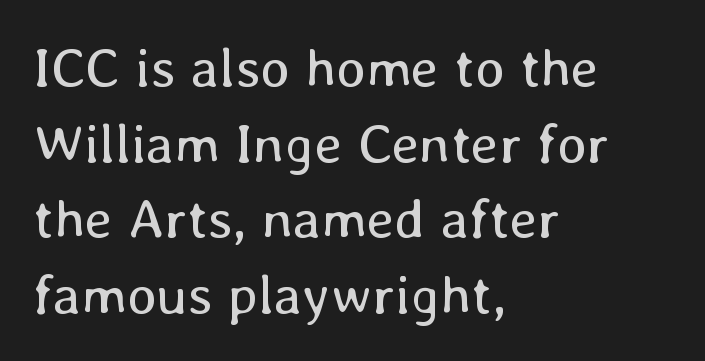
The image shows 56 px regular-weight type, upright; set left-aligned, normal line spacing (1.35x), normal letter spacing, not underlined; low stroke contrast and a medium x-height.
